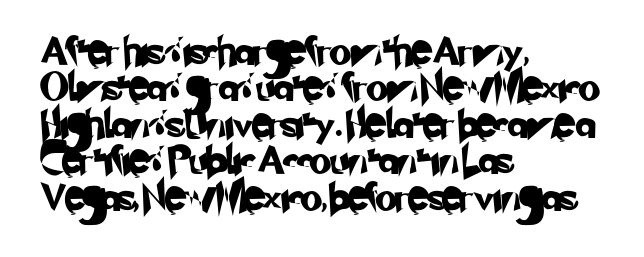
The image shows 28 px sans-serif type; set left-aligned, normal line spacing (1.3x), normal letter spacing, not underlined; low stroke contrast and a small x-height.
